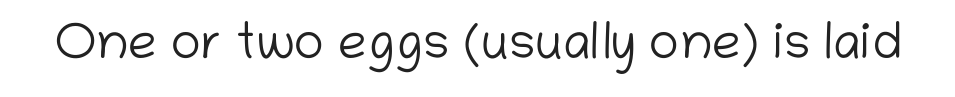
Q: Is the text bold? A: No.
Q: Is the text italic (slanted)? A: No, it is upright.
Q: Is the typeface a serif or a sans-serif typeface? A: Sans-serif.
Q: Is the text underlined? A: No.
Q: Is the spacing between letters normal or unusually wide? A: Normal.
Q: Width (condensed, normal, or wide)? A: Normal.
Q: Stroke contrast? A: Low.
Q: x-height? A: Medium.
Q: Monospaced? A: No.
